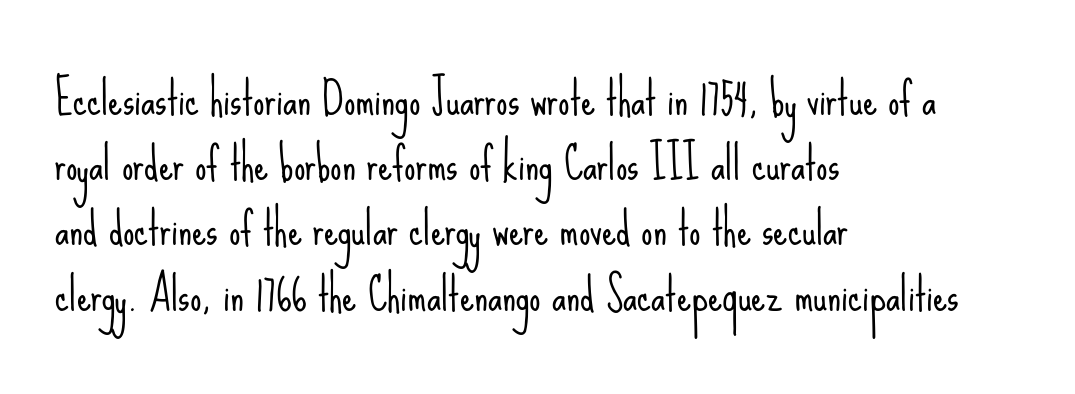
Q: Is the text bold? A: No.
Q: Is the text italic (slanted)? A: No, it is upright.
Q: Is the typeface a serif or a sans-serif typeface? A: Sans-serif.
Q: Is the text underlined? A: No.
Q: How is the paragraph aligned? A: Left-aligned.
Q: Is the spacing between letters normal or unusually wide? A: Normal.
Q: Is the spacing between lines tight, normal or loose? A: Normal.
Q: Width (condensed, normal, or wide)? A: Condensed.
Q: Stroke contrast? A: Low.
Q: x-height? A: Small.
Q: Monospaced? A: No.
